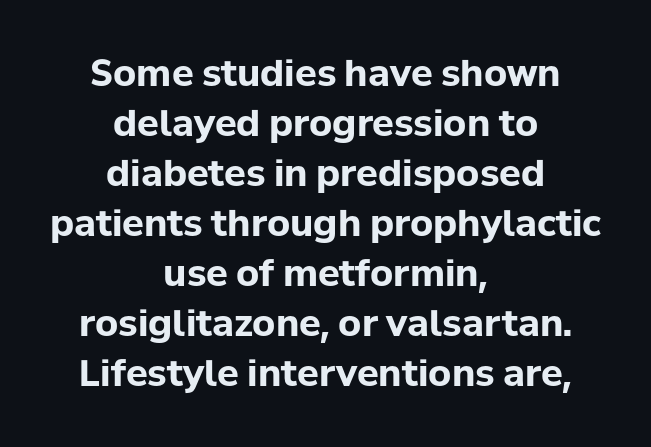
The compositor balanced each line on the midline. What's the leading like? Ordinary, nothing unusual. Glyph-to-glyph distance matches everyday printed text. A typesetter would label this face a sans. These lines are rendered in a variable-pitch font. Unmarked baselines from the first word to the last.
